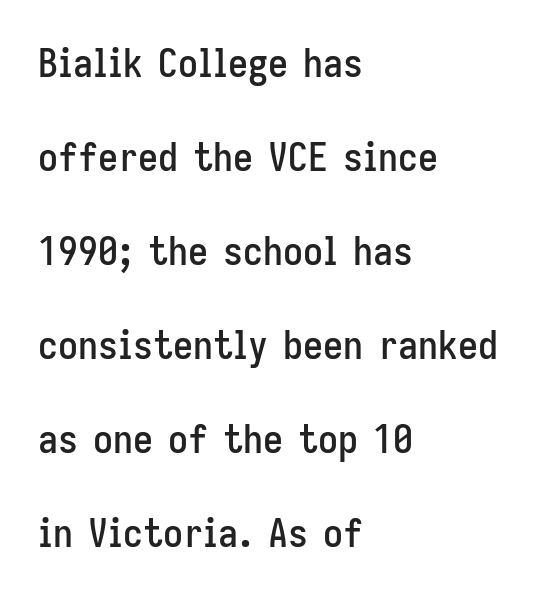
{"serif": "no", "italic": "no", "width": "condensed", "stroke_contrast": "low", "x_height": "medium", "monospaced": "no", "underline": "no", "align": "left", "line_spacing": "loose", "line_spacing_ratio": 2.35, "letter_spacing": "normal", "letter_spacing_em": 0.0, "glyph_px": 40}
